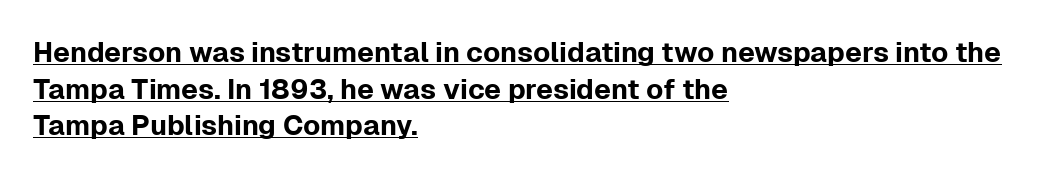
Honestly, the row spacing looks completely unremarkable. Default kerning and tracking; the words read as compact shapes. Underline: present. Do the characters align in a grid? No, the font is proportional. Stroke terminals: plain, sans-serif.
